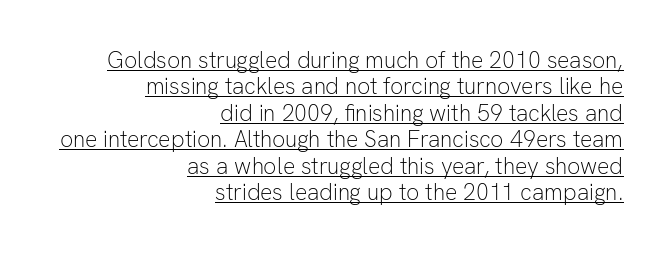
Q: Is the text bold? A: No.
Q: Is the text italic (slanted)? A: No, it is upright.
Q: Is the text underlined? A: Yes.
Q: How is the paragraph aligned? A: Right-aligned.
Q: Is the spacing between letters normal or unusually wide? A: Normal.
Q: Is the spacing between lines tight, normal or loose? A: Tight.
